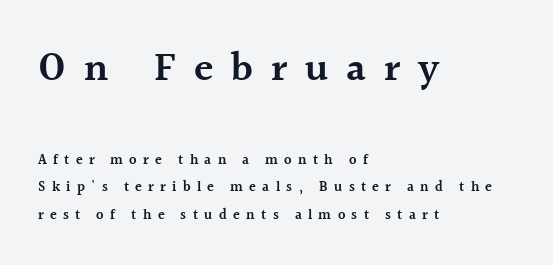
The image shows 40 px semibold serif type, upright; set left-aligned, loose line spacing (1.97x), unusually wide letter spacing (+0.45 em), not underlined; the first (top) block is 2.86x larger; a medium x-height.
